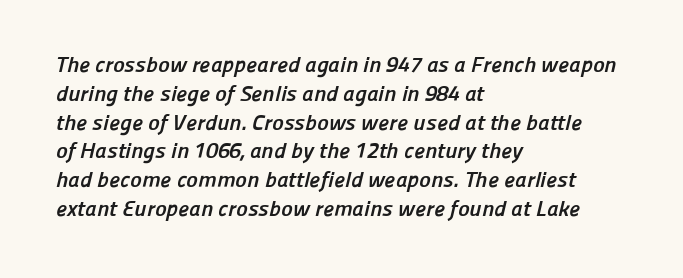
The passage shown is not underscored anywhere. Does the copy run flush right? No — it runs flush left. The rendering keeps characters at their native spacing. Caption: bold face, heavy strokes. Leading matches the norm, producing a regular column.
